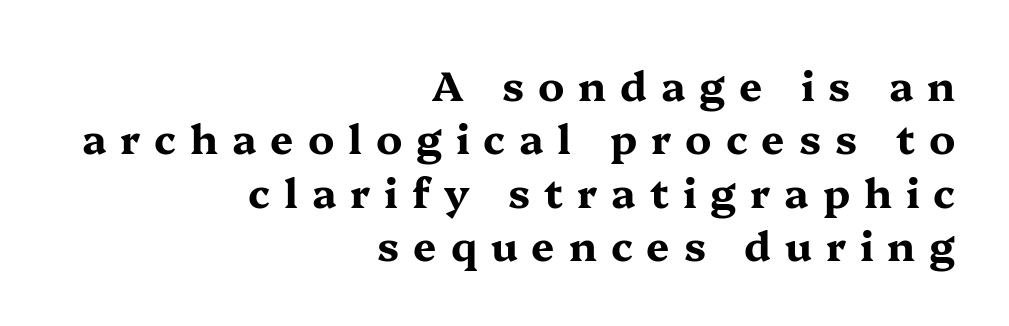
Q: Is the text bold? A: Yes.
Q: Is the text italic (slanted)? A: No, it is upright.
Q: Is the typeface a serif or a sans-serif typeface? A: Serif.
Q: Is the text underlined? A: No.
Q: How is the paragraph aligned? A: Right-aligned.
Q: Is the spacing between letters normal or unusually wide? A: Unusually wide.
Q: Is the spacing between lines tight, normal or loose? A: Normal.
Q: Width (condensed, normal, or wide)? A: Wide.
Q: Stroke contrast? A: Medium.
Q: x-height? A: Medium.
Q: Monospaced? A: No.
